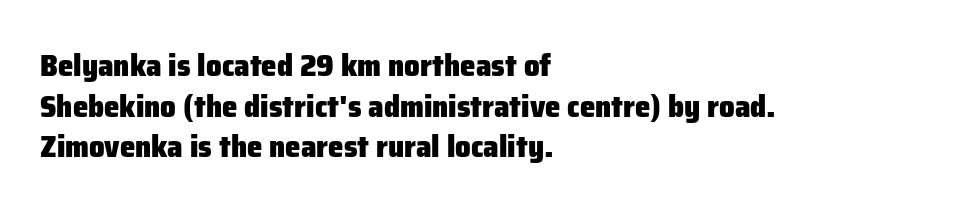
{"serif": "no", "italic": "no", "bold": "yes", "weight": "heavy", "width": "normal", "stroke_contrast": "low", "x_height": "medium", "monospaced": "no", "underline": "no", "align": "left", "line_spacing": "normal", "line_spacing_ratio": 1.31, "letter_spacing": "normal", "letter_spacing_em": 0.0, "glyph_px": 31}
